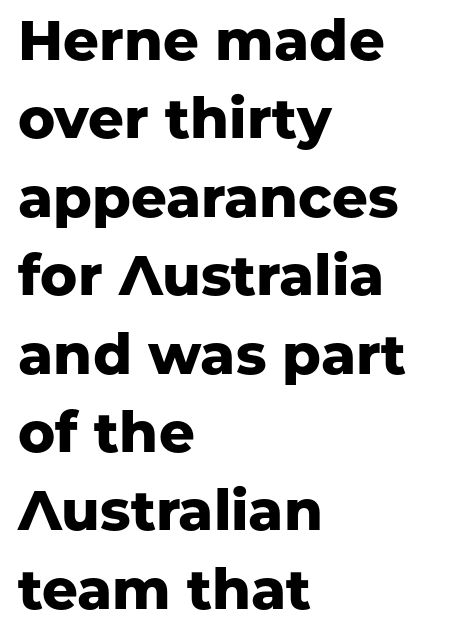
The image shows 56 px heavy sans-serif type, upright; set left-aligned, normal line spacing (1.4x), normal letter spacing, not underlined; low stroke contrast and a medium x-height.
